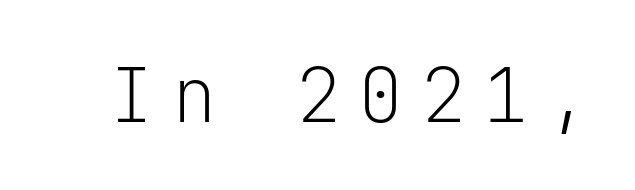
The image shows 75 px light sans-serif type, upright, monospaced; set unusually wide letter spacing (+0.23 em), not underlined; low stroke contrast and a medium x-height.
